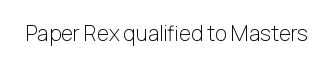
The image shows 21 px text type, upright; set normal letter spacing, not underlined.
